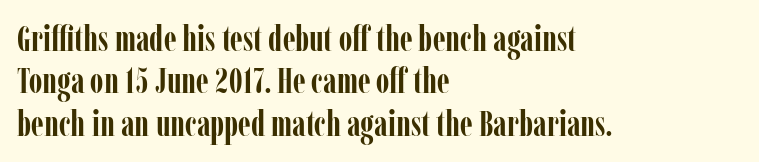
{"serif": "yes", "italic": "no", "bold": "yes", "weight": "semibold", "width": "condensed", "stroke_contrast": "low", "x_height": "medium", "monospaced": "no", "underline": "no", "align": "left", "line_spacing_ratio": 1.21, "letter_spacing": "normal", "letter_spacing_em": 0.0, "glyph_px": 35}
